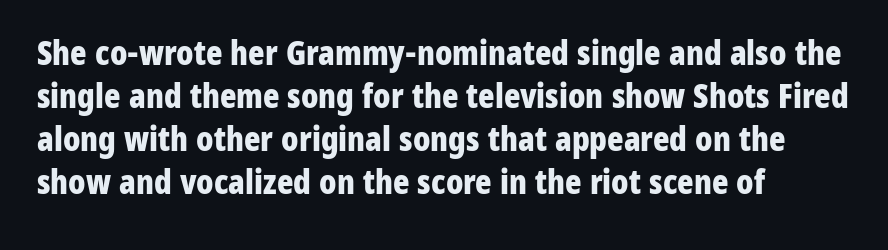
{"serif": "no", "italic": "no", "bold": "yes", "weight": "bold", "width": "condensed", "stroke_contrast": "low", "x_height": "medium", "monospaced": "no", "underline": "no", "align": "left", "line_spacing": "normal", "line_spacing_ratio": 1.26, "letter_spacing": "normal", "letter_spacing_em": 0.0, "glyph_px": 34}
